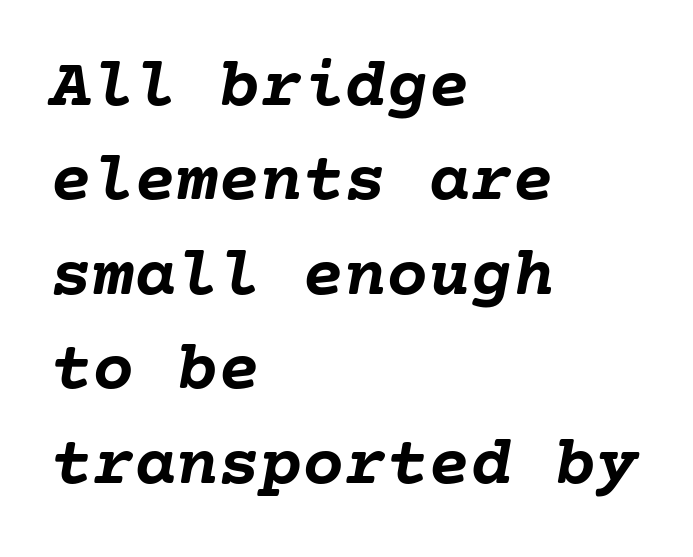
There is no visible air inserted between adjacent glyphs. The lines in this sample share a left origin and differ only in where they stop. These lines were composed using italics. Nobody drew a line under any word here. Plenty of ink on the page — the face is bold.
